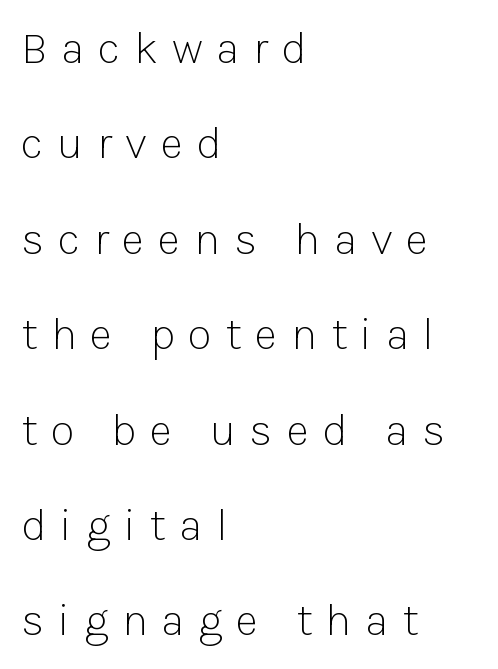
The image shows 45 px light sans-serif type, upright; set left-aligned, loose line spacing (2.12x), unusually wide letter spacing (+0.3 em), not underlined; low stroke contrast and a medium x-height.
